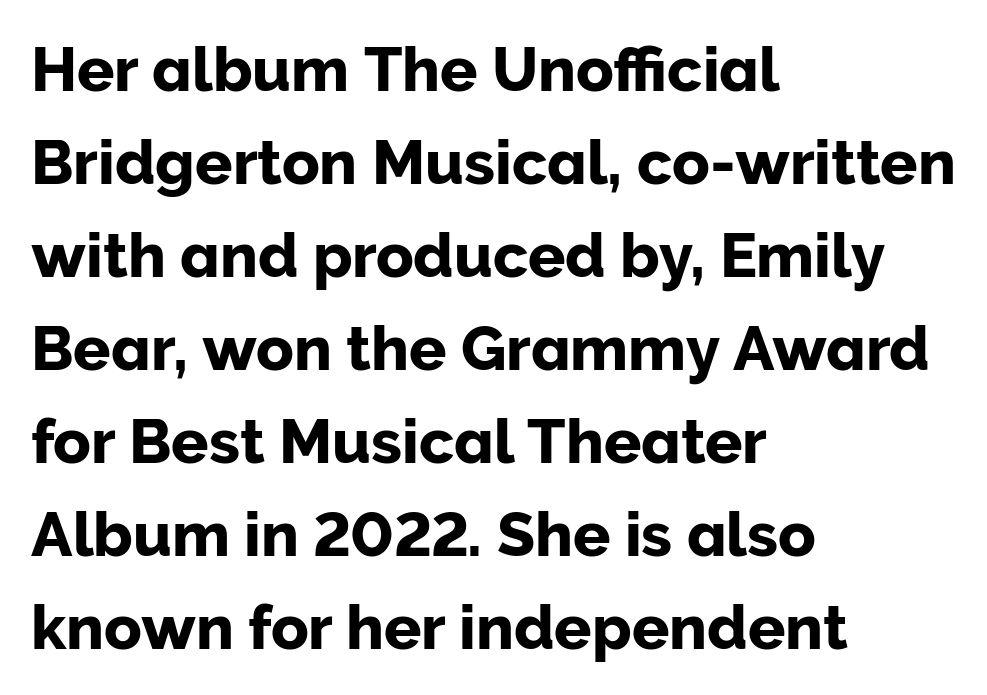
The image shows 62 px sans-serif type, upright; set left-aligned, normal line spacing (1.5x), normal letter spacing, not underlined; low stroke contrast and a medium x-height.
